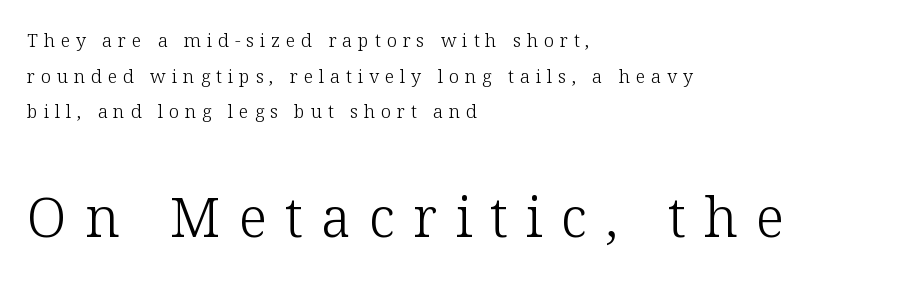
The image shows 55 px light serif type, upright; set left-aligned, loose line spacing (1.98x), unusually wide letter spacing (+0.33 em), not underlined; the second (bottom) block is 3.06x larger; low stroke contrast and a medium x-height.
